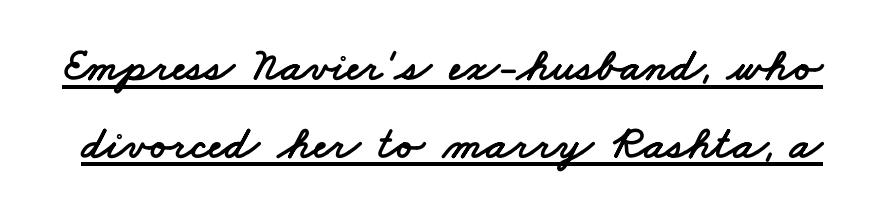
{"serif": "no", "width": "wide", "stroke_contrast": "low", "x_height": "small", "monospaced": "no", "underline": "yes", "line_spacing": "normal", "line_spacing_ratio": 1.65, "letter_spacing": "normal", "letter_spacing_em": 0.0, "glyph_px": 47}
